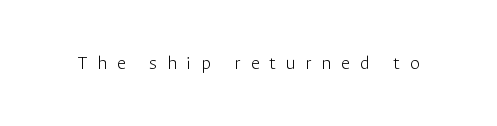
The image shows 20 px text type, upright; set unusually wide letter spacing (+0.49 em), not underlined.
